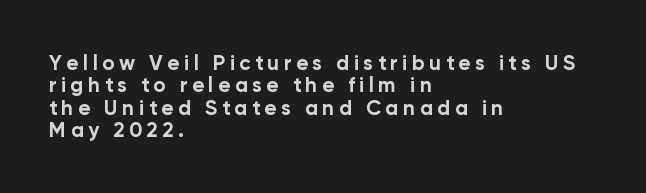
Q: Is the text bold? A: Yes.
Q: Is the text italic (slanted)? A: No, it is upright.
Q: Is the text underlined? A: No.
Q: How is the paragraph aligned? A: Left-aligned.
Q: Is the spacing between letters normal or unusually wide? A: Unusually wide.
Q: Is the spacing between lines tight, normal or loose? A: Tight.
